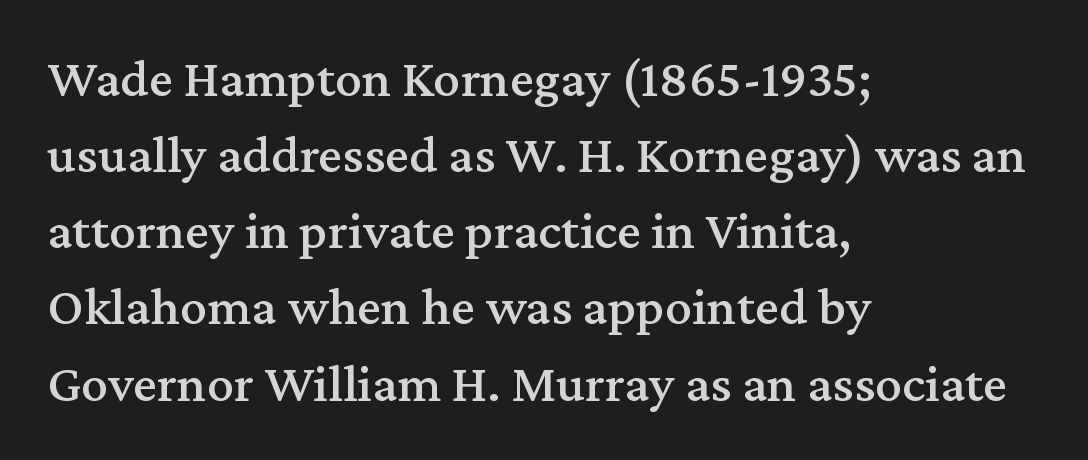
{"serif": "yes", "italic": "no", "width": "normal", "stroke_contrast": "medium", "x_height": "medium", "monospaced": "no", "underline": "no", "align": "left", "line_spacing": "normal", "line_spacing_ratio": 1.41, "letter_spacing": "normal", "letter_spacing_em": 0.0, "glyph_px": 54}
